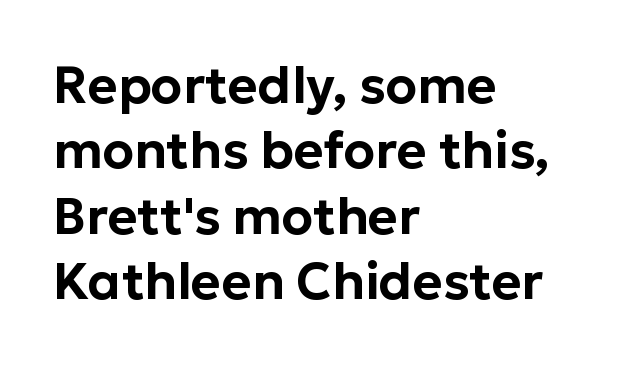
{"serif": "no", "italic": "no", "width": "normal", "stroke_contrast": "low", "x_height": "medium", "monospaced": "no", "underline": "no", "align": "left", "line_spacing": "normal", "line_spacing_ratio": 1.28, "letter_spacing": "normal", "letter_spacing_em": 0.0, "glyph_px": 51}
